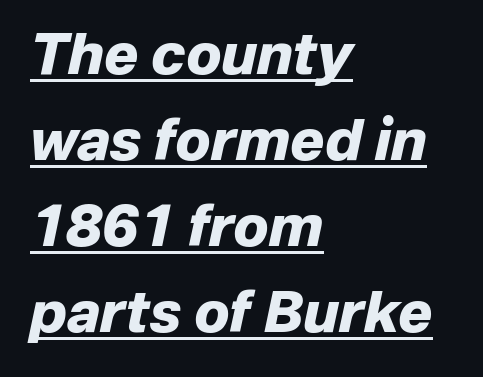
Q: Is the text bold? A: Yes.
Q: Is the text italic (slanted)? A: Yes, it leans right by about 12 degrees.
Q: Is the text underlined? A: Yes.
Q: How is the paragraph aligned? A: Left-aligned.
Q: Is the spacing between letters normal or unusually wide? A: Normal.
Q: Is the spacing between lines tight, normal or loose? A: Normal.
Q: Width (condensed, normal, or wide)? A: Normal.
Q: Stroke contrast? A: Low.
Q: x-height? A: Medium.
Q: Monospaced? A: No.
